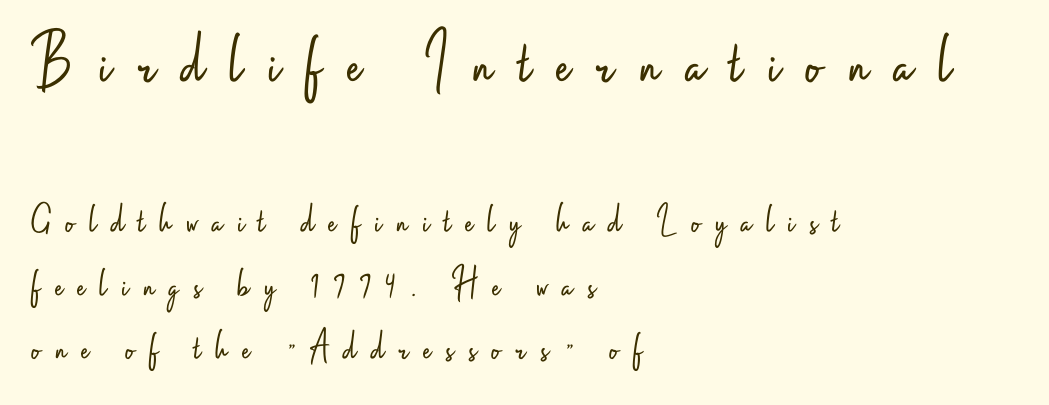
The image shows 74 px light, condensed sans-serif type; set left-aligned, normal line spacing (1.52x), unusually wide letter spacing (+0.35 em), not underlined; the first (top) block is 1.76x larger; low stroke contrast and a small x-height.
